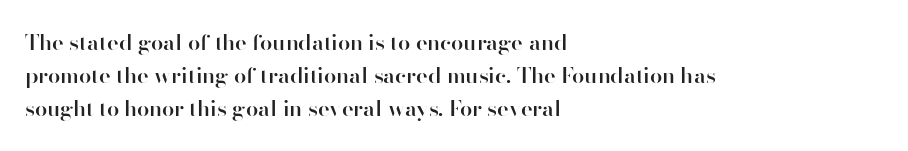
The words here are not underlined. Each new line begins a customary step beneath the previous one. These lines were composed using upright roman letters. In CSS terms this would be text-align: left. Compared with typical body copy, the letter spacing here is the same. This is the in-between weight designers call semibold or demi.
